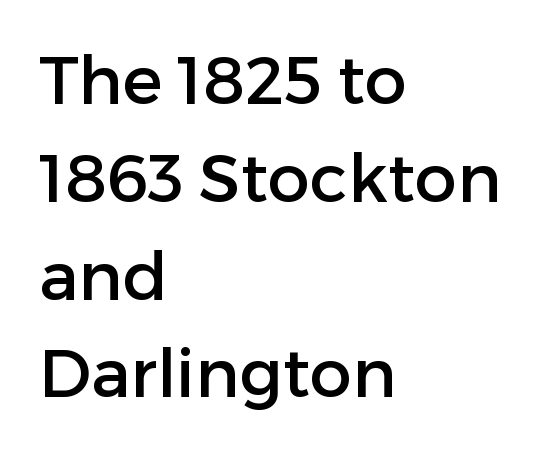
Check under the words: just untouched page. The compositor pushed each line to the left boundary. This sample keeps an unexceptional amount of space between lines. A typesetter would call this proportional, since set widths differ per character. If you drew a line through each stem, it would be perfectly vertical.
